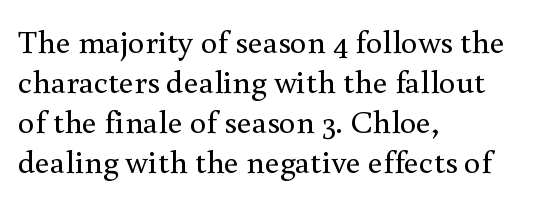
{"serif": "yes", "italic": "no", "bold": "no", "weight": "regular", "width": "normal", "x_height": "small", "monospaced": "no", "underline": "no", "align": "left", "line_spacing_ratio": 1.21, "letter_spacing": "normal", "letter_spacing_em": 0.0, "glyph_px": 33}
